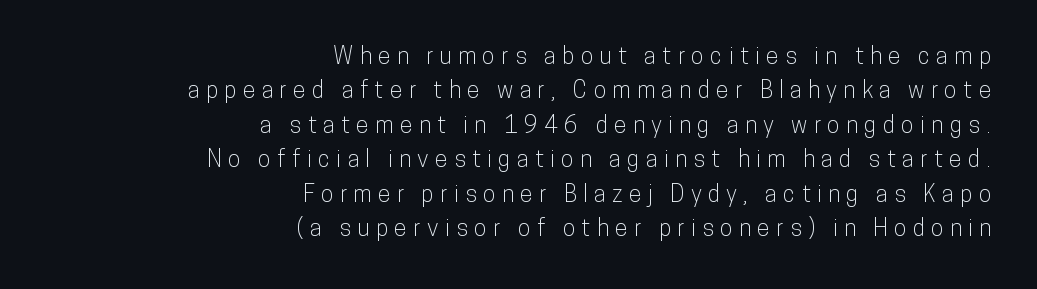
Q: Is the text italic (slanted)? A: No, it is upright.
Q: Is the text underlined? A: No.
Q: How is the paragraph aligned? A: Right-aligned.
Q: Is the spacing between letters normal or unusually wide? A: Unusually wide.
Q: Is the spacing between lines tight, normal or loose? A: Normal.
